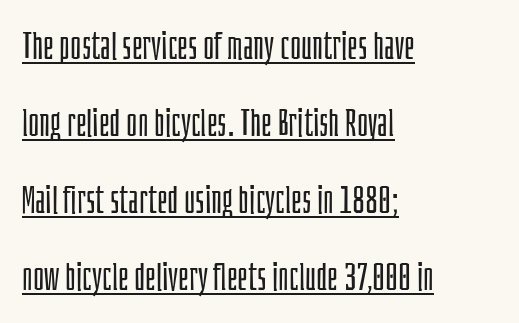
The image shows 38 px light, condensed sans-serif type, upright; set left-aligned, loose line spacing (2.03x), normal letter spacing, underlined; low stroke contrast and a large x-height.
